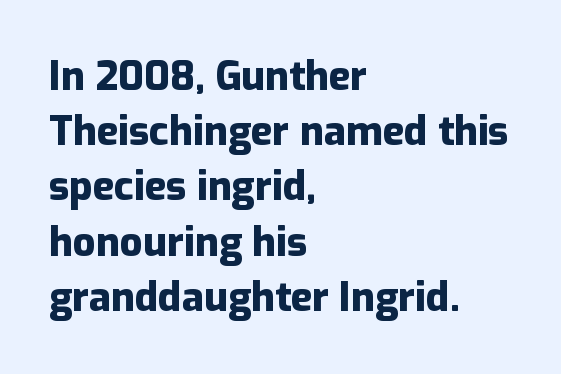
{"serif": "no", "italic": "no", "bold": "yes", "weight": "heavy", "width": "normal", "stroke_contrast": "low", "x_height": "medium", "monospaced": "no", "underline": "no", "align": "left", "line_spacing": "normal", "line_spacing_ratio": 1.38, "letter_spacing": "normal", "letter_spacing_em": 0.0, "glyph_px": 40}
